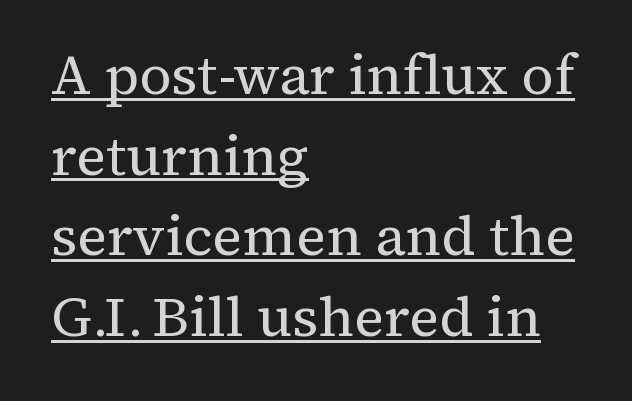
Q: Is the text bold? A: No.
Q: Is the text italic (slanted)? A: No, it is upright.
Q: Is the typeface a serif or a sans-serif typeface? A: Serif.
Q: Is the text underlined? A: Yes.
Q: How is the paragraph aligned? A: Left-aligned.
Q: Is the spacing between letters normal or unusually wide? A: Normal.
Q: Is the spacing between lines tight, normal or loose? A: Normal.
Q: Width (condensed, normal, or wide)? A: Normal.
Q: Stroke contrast? A: Medium.
Q: x-height? A: Medium.
Q: Monospaced? A: No.
